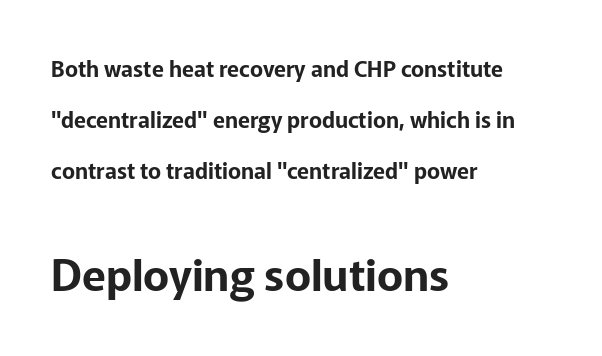
Q: Is the text italic (slanted)? A: No, it is upright.
Q: Is the typeface a serif or a sans-serif typeface? A: Sans-serif.
Q: Is the text underlined? A: No.
Q: How is the paragraph aligned? A: Left-aligned.
Q: Is the spacing between letters normal or unusually wide? A: Normal.
Q: Is the spacing between lines tight, normal or loose? A: Loose.
Q: Which block of text is set in a larger size, the first (top) or the second (bottom)? A: The second (bottom) one.
Q: Width (condensed, normal, or wide)? A: Normal.
Q: Stroke contrast? A: Low.
Q: x-height? A: Medium.
Q: Monospaced? A: No.
